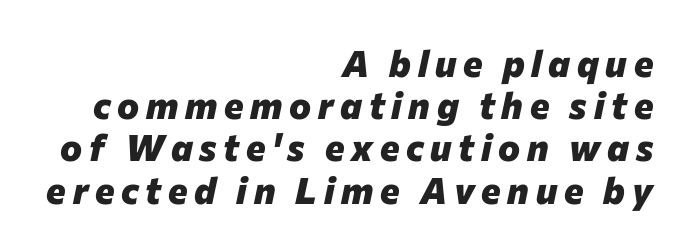
{"italic": "yes", "lean": "right", "slant_degrees": 12, "bold": "yes", "weight": "heavy", "width": "normal", "stroke_contrast": "low", "x_height": "medium", "monospaced": "no", "underline": "no", "align": "right", "line_spacing": "tight", "line_spacing_ratio": 1.14, "glyph_px": 37}
